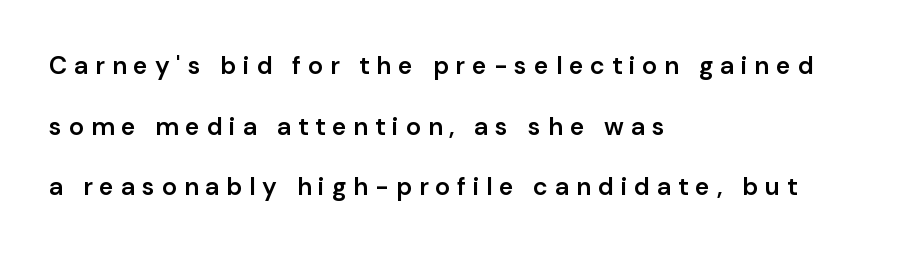
Characters remain perfectly vertical along every line. Bare-footed words on every line. A student would call this left alignment; a typographer would say flush left, rag right. This sample uses expanded letter spacing, leaving extra air between glyphs. The space between consecutive lines is lavish.
